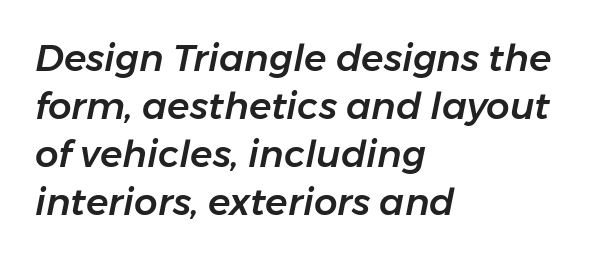
{"italic": "yes", "lean": "right", "slant_degrees": 11, "width": "normal", "stroke_contrast": "low", "x_height": "medium", "monospaced": "no", "underline": "no", "align": "left", "line_spacing": "normal", "line_spacing_ratio": 1.3, "letter_spacing": "normal", "letter_spacing_em": 0.0, "glyph_px": 37}
